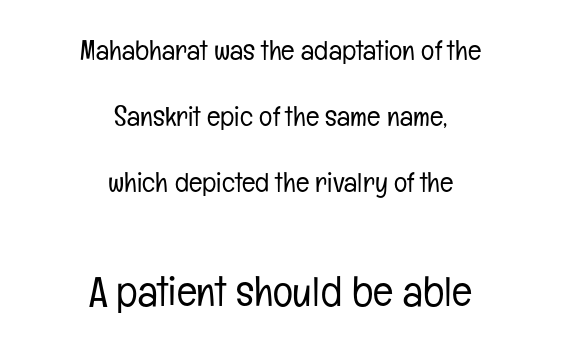
Q: Is the text bold? A: No.
Q: Is the text italic (slanted)? A: No, it is upright.
Q: Is the typeface a serif or a sans-serif typeface? A: Sans-serif.
Q: Is the text underlined? A: No.
Q: How is the paragraph aligned? A: Centered.
Q: Is the spacing between letters normal or unusually wide? A: Normal.
Q: Is the spacing between lines tight, normal or loose? A: Loose.
Q: Which block of text is set in a larger size, the first (top) or the second (bottom)? A: The second (bottom) one.
Q: Width (condensed, normal, or wide)? A: Condensed.
Q: Stroke contrast? A: Low.
Q: x-height? A: Medium.
Q: Monospaced? A: No.
